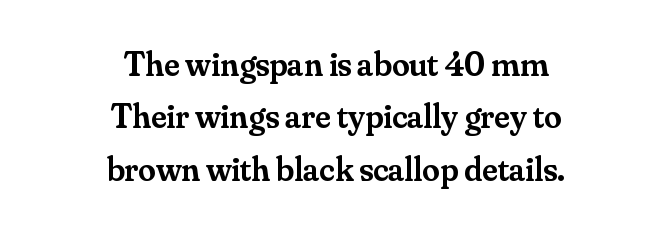
The image shows 35 px semibold serif type, upright; set centered, normal line spacing (1.5x), normal letter spacing, not underlined; medium stroke contrast and a small x-height.
